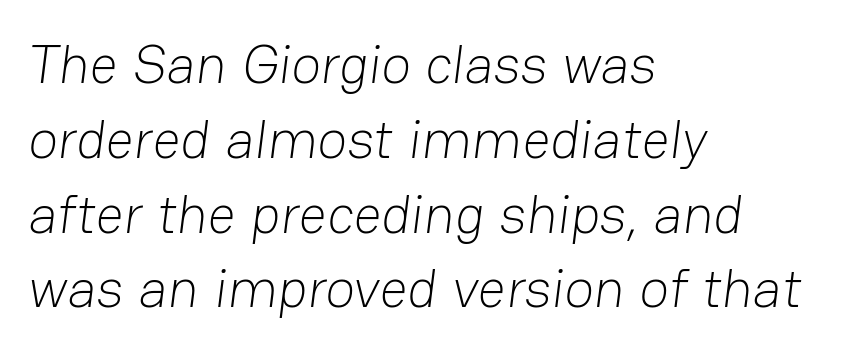
{"serif": "no", "bold": "no", "weight": "light", "width": "normal", "stroke_contrast": "low", "x_height": "medium", "monospaced": "no", "underline": "no", "align": "left", "line_spacing": "normal", "line_spacing_ratio": 1.36, "letter_spacing": "normal", "letter_spacing_em": 0.0, "glyph_px": 55}
